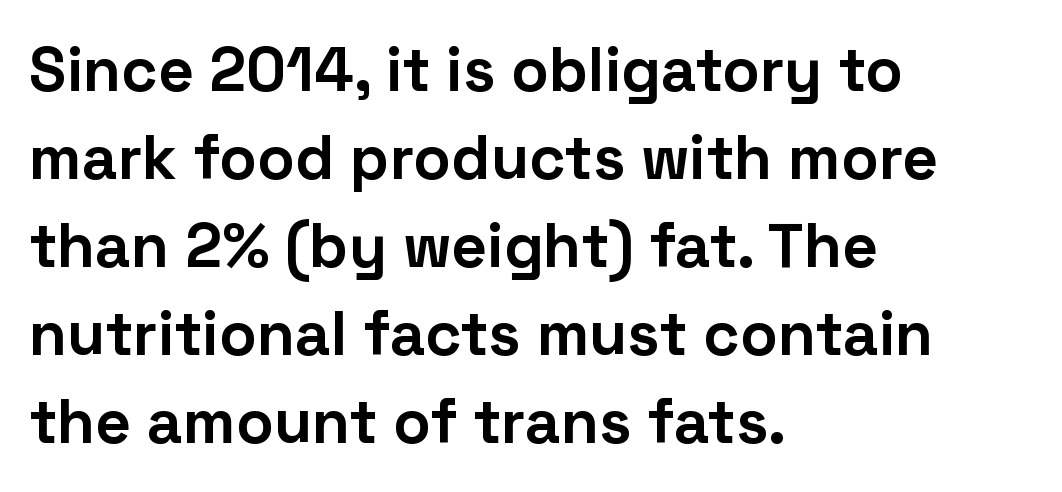
Q: Is the text bold? A: Yes.
Q: Is the text italic (slanted)? A: No, it is upright.
Q: Is the typeface a serif or a sans-serif typeface? A: Sans-serif.
Q: Is the text underlined? A: No.
Q: How is the paragraph aligned? A: Left-aligned.
Q: Is the spacing between letters normal or unusually wide? A: Normal.
Q: Is the spacing between lines tight, normal or loose? A: Normal.
Q: Width (condensed, normal, or wide)? A: Normal.
Q: Stroke contrast? A: Low.
Q: x-height? A: Medium.
Q: Monospaced? A: No.
